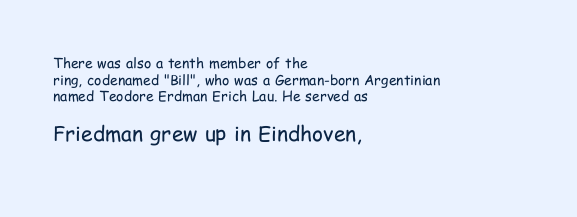
The lines are quadded left. If you squint, the bottom block still reads clearly — it's the larger of the two. Only glyphs here, with clear space below each row. The passage shown has conventional tracking throughout. Style check: upright. The typeface has the unassuming heft of standard copy or less.
